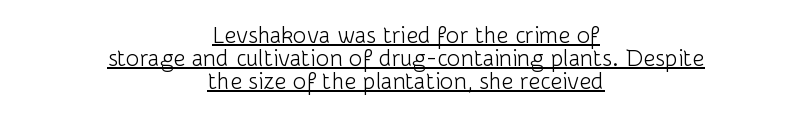
Q: Is the text bold? A: No.
Q: Is the text italic (slanted)? A: No, it is upright.
Q: Is the text underlined? A: Yes.
Q: How is the paragraph aligned? A: Centered.
Q: Is the spacing between letters normal or unusually wide? A: Normal.
Q: Is the spacing between lines tight, normal or loose? A: Tight.
